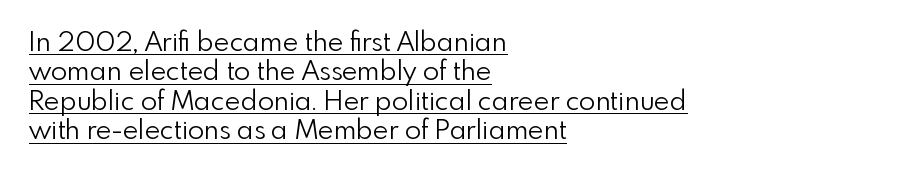
Q: Is the text bold? A: No.
Q: Is the text italic (slanted)? A: No, it is upright.
Q: Is the text underlined? A: Yes.
Q: How is the paragraph aligned? A: Left-aligned.
Q: Is the spacing between letters normal or unusually wide? A: Normal.
Q: Is the spacing between lines tight, normal or loose? A: Tight.
